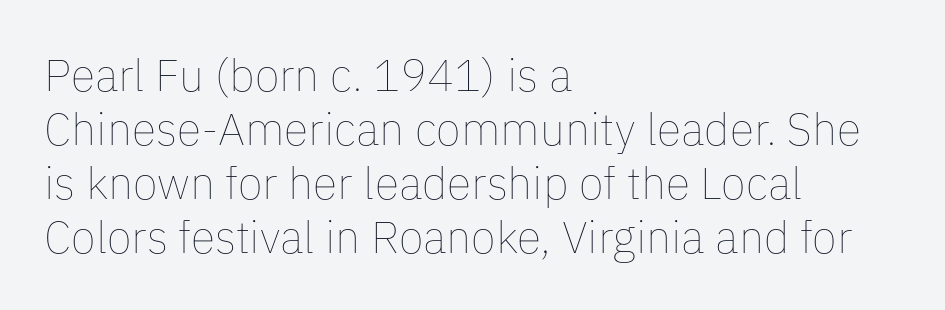
{"italic": "no", "bold": "no", "weight": "thin", "width": "normal", "stroke_contrast": "low", "x_height": "medium", "monospaced": "no", "underline": "no", "align": "left", "line_spacing_ratio": 1.2, "letter_spacing": "normal", "letter_spacing_em": 0.0, "glyph_px": 45}
